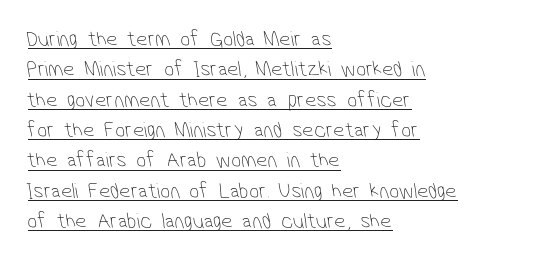
The image shows 22 px text type; set left-aligned, normal line spacing (1.38x), normal letter spacing, underlined.
